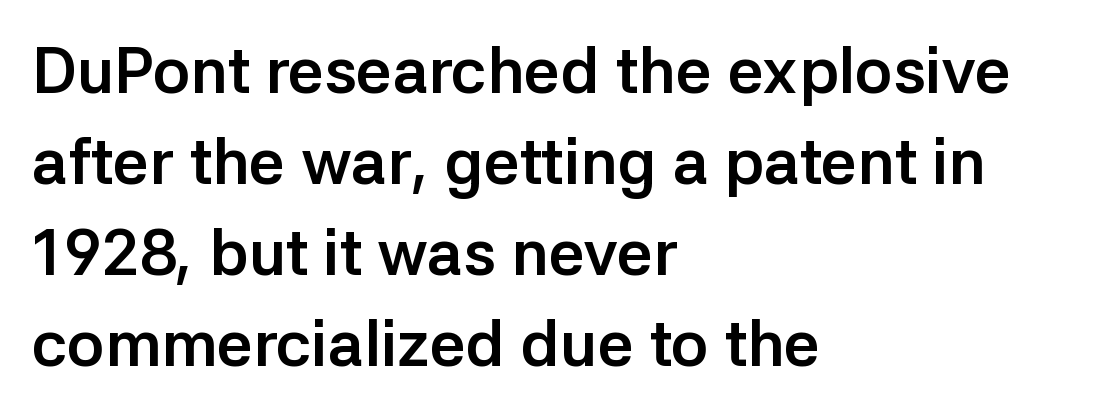
The rendering uses a bold face; every stroke is thick and dark. Caption: multi-line text, flush left, ragged right. This block has exactly the height ordinary leading produces. Spacing between characters is what you'd get straight out of the box. Serifs: no, the terminals of the letterforms are clean. Proportional: the letters do not fall into vertical columns.
